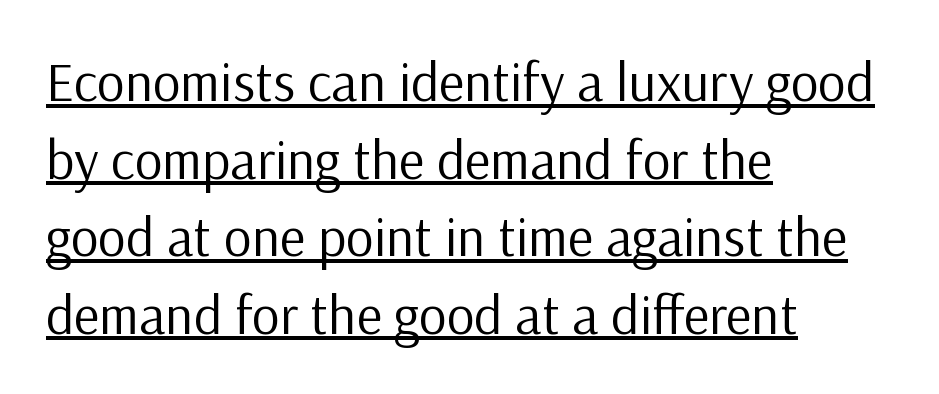
{"serif": "no", "italic": "no", "bold": "no", "weight": "regular", "width": "normal", "stroke_contrast": "low", "x_height": "medium", "monospaced": "no", "underline": "yes", "align": "left", "line_spacing": "normal", "line_spacing_ratio": 1.41, "letter_spacing": "normal", "letter_spacing_em": 0.0, "glyph_px": 55}
